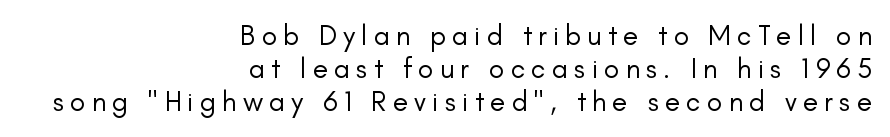
{"serif": "no", "italic": "no", "bold": "no", "weight": "regular", "width": "normal", "stroke_contrast": "low", "x_height": "small", "monospaced": "no", "underline": "no", "align": "right", "line_spacing_ratio": 1.18, "letter_spacing": "wide", "letter_spacing_em": 0.22, "glyph_px": 28}
